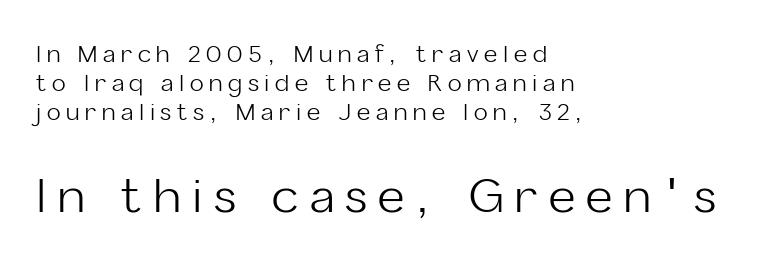
Successive baselines arrive at the customary interval. Here the second block reads like a headline and the first like body copy. Visually the block forms a straight wall on the left and a jagged coastline on the right. Summary of weight: not heavy and not bold.
